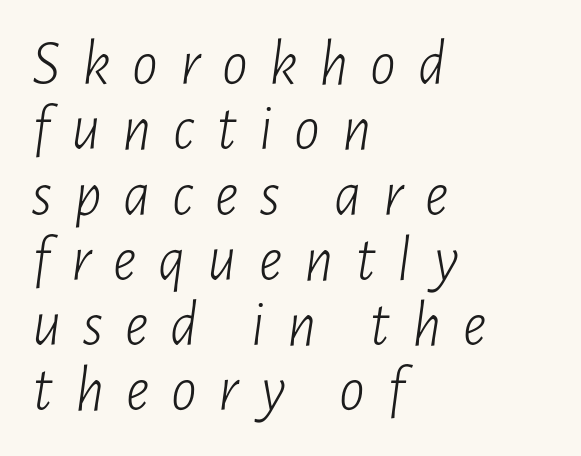
{"italic": "yes", "lean": "right", "slant_degrees": 7, "bold": "no", "weight": "light", "width": "condensed", "stroke_contrast": "low", "x_height": "medium", "monospaced": "no", "underline": "no", "align": "left", "line_spacing": "tight", "line_spacing_ratio": 1.02, "letter_spacing": "wide", "letter_spacing_em": 0.34, "glyph_px": 64}
